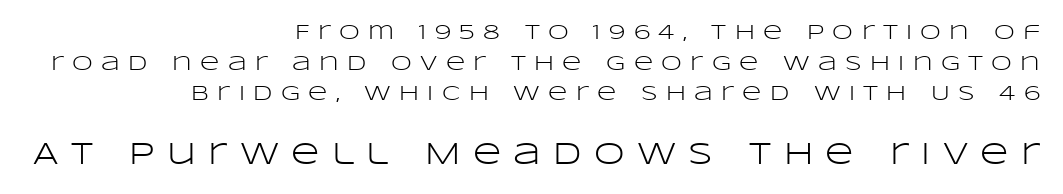
The image shows 31 px light, wide sans-serif type, upright; set right-aligned, normal line spacing (1.46x), unusually wide letter spacing (+0.4 em), not underlined; the second (bottom) block is 1.48x larger; low stroke contrast and a large x-height.
